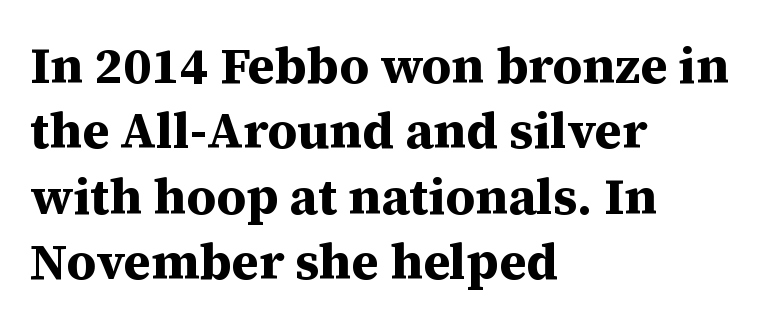
Q: Is the text bold? A: Yes.
Q: Is the text italic (slanted)? A: No, it is upright.
Q: Is the typeface a serif or a sans-serif typeface? A: Serif.
Q: Is the text underlined? A: No.
Q: How is the paragraph aligned? A: Left-aligned.
Q: Is the spacing between letters normal or unusually wide? A: Normal.
Q: Is the spacing between lines tight, normal or loose? A: Normal.
Q: Width (condensed, normal, or wide)? A: Normal.
Q: Stroke contrast? A: Medium.
Q: x-height? A: Medium.
Q: Monospaced? A: No.
